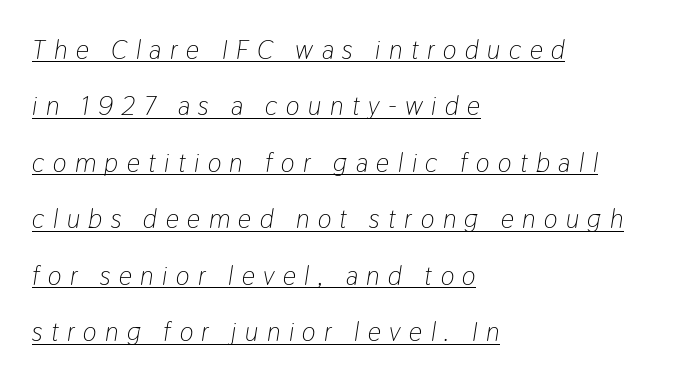
Q: Is the text bold? A: No.
Q: Is the text italic (slanted)? A: Yes, it leans right by about 9 degrees.
Q: Is the text underlined? A: Yes.
Q: How is the paragraph aligned? A: Left-aligned.
Q: Is the spacing between letters normal or unusually wide? A: Unusually wide.
Q: Is the spacing between lines tight, normal or loose? A: Loose.
